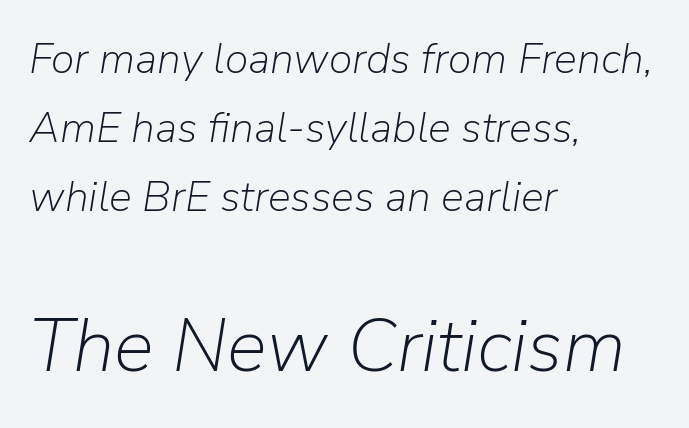
The image shows 75 px light type, italic (leaning right); set left-aligned, normal line spacing (1.6x), normal letter spacing, not underlined; the second (bottom) block is 1.74x larger; low stroke contrast and a medium x-height.
